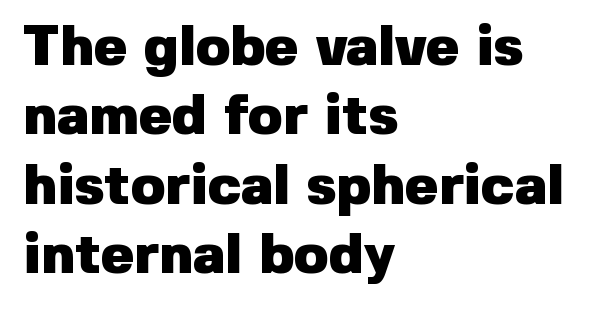
Q: Is the text bold? A: Yes.
Q: Is the text italic (slanted)? A: No, it is upright.
Q: Is the typeface a serif or a sans-serif typeface? A: Sans-serif.
Q: Is the text underlined? A: No.
Q: How is the paragraph aligned? A: Left-aligned.
Q: Is the spacing between letters normal or unusually wide? A: Normal.
Q: Width (condensed, normal, or wide)? A: Normal.
Q: Stroke contrast? A: Low.
Q: x-height? A: Medium.
Q: Monospaced? A: No.
